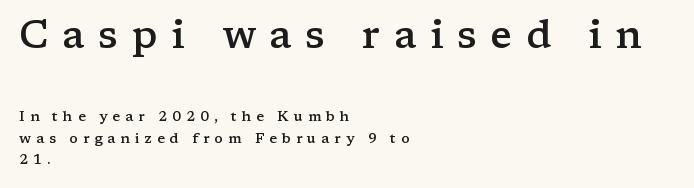
{"serif": "yes", "italic": "no", "bold": "semi", "weight": "semibold", "width": "wide", "stroke_contrast": "low", "x_height": "medium", "monospaced": "no", "underline": "no", "align": "left", "line_spacing": "normal", "line_spacing_ratio": 1.54, "letter_spacing": "wide", "letter_spacing_em": 0.35, "larger_block": "first", "size_ratio": 2.79, "glyph_px": 39}
